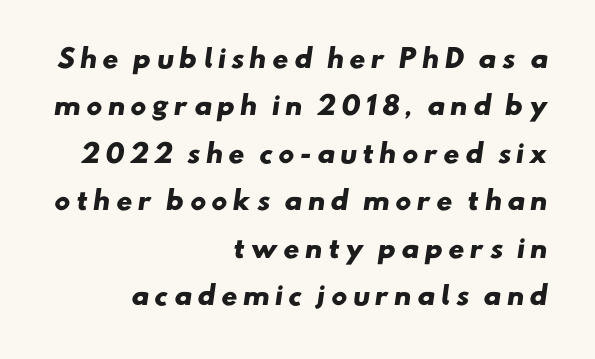
Q: Is the text bold? A: Yes.
Q: Is the text underlined? A: No.
Q: How is the paragraph aligned? A: Right-aligned.
Q: Is the spacing between letters normal or unusually wide? A: Unusually wide.
Q: Is the spacing between lines tight, normal or loose? A: Loose.
